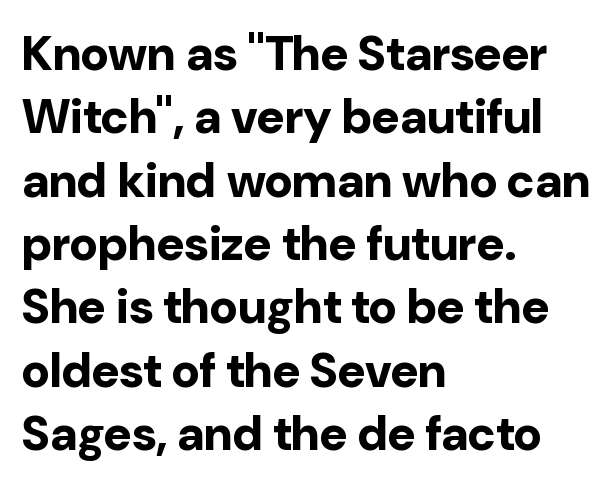
{"serif": "no", "italic": "no", "bold": "yes", "weight": "bold", "width": "normal", "stroke_contrast": "low", "x_height": "medium", "monospaced": "no", "underline": "no", "align": "left", "line_spacing": "normal", "line_spacing_ratio": 1.32, "letter_spacing": "normal", "letter_spacing_em": 0.0, "glyph_px": 48}
